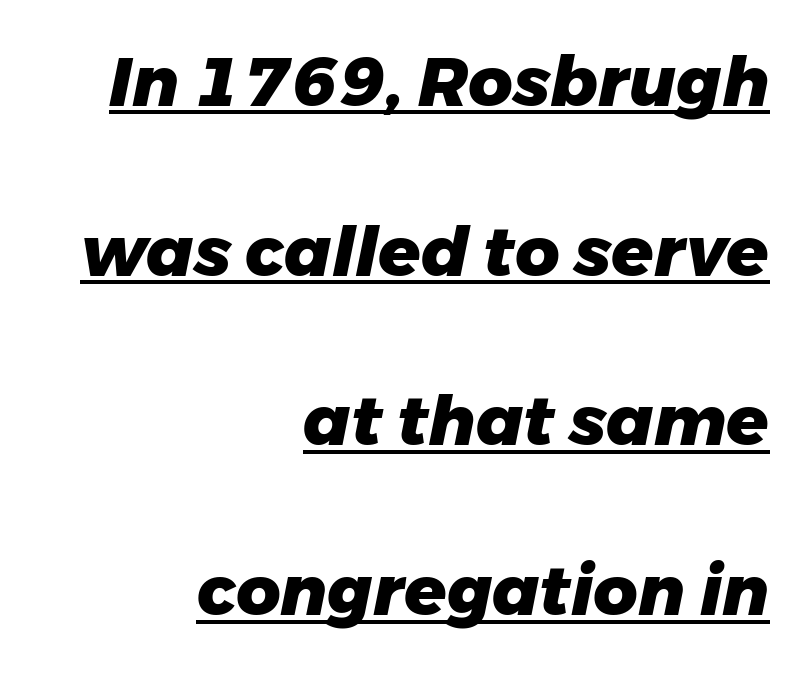
{"italic": "yes", "lean": "right", "slant_degrees": 11, "bold": "yes", "weight": "heavy", "width": "normal", "stroke_contrast": "low", "x_height": "medium", "monospaced": "no", "underline": "yes", "align": "right", "line_spacing": "loose", "line_spacing_ratio": 2.46, "letter_spacing": "normal", "letter_spacing_em": 0.0, "glyph_px": 69}
